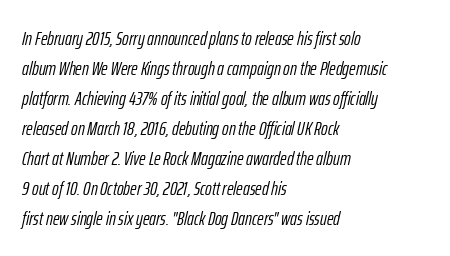
{"italic": "yes", "lean": "right", "slant_degrees": 12, "bold": "no", "underline": "no", "align": "left", "line_spacing": "normal", "line_spacing_ratio": 1.5, "letter_spacing": "normal", "letter_spacing_em": 0.0, "glyph_px": 20}
